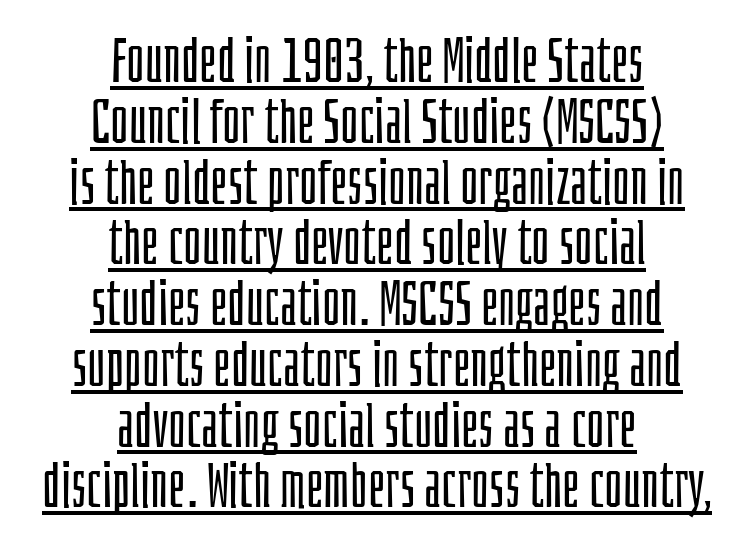
Q: Is the text bold? A: No.
Q: Is the text italic (slanted)? A: No, it is upright.
Q: Is the typeface a serif or a sans-serif typeface? A: Sans-serif.
Q: Is the text underlined? A: Yes.
Q: How is the paragraph aligned? A: Centered.
Q: Is the spacing between letters normal or unusually wide? A: Normal.
Q: Is the spacing between lines tight, normal or loose? A: Tight.
Q: Width (condensed, normal, or wide)? A: Condensed.
Q: Stroke contrast? A: Low.
Q: x-height? A: Large.
Q: Monospaced? A: No.
